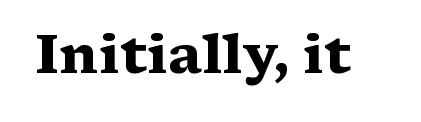
{"serif": "yes", "italic": "no", "bold": "yes", "weight": "heavy", "width": "wide", "stroke_contrast": "medium", "x_height": "medium", "monospaced": "no", "underline": "no", "letter_spacing": "normal", "letter_spacing_em": 0.0, "glyph_px": 53}
